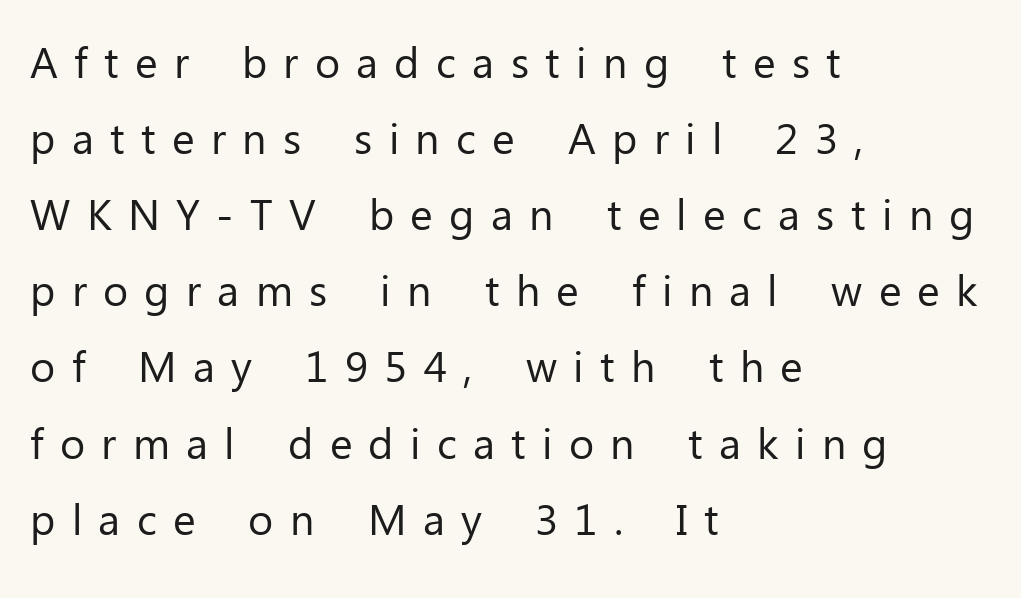
{"serif": "no", "italic": "no", "bold": "no", "weight": "regular", "width": "normal", "stroke_contrast": "low", "x_height": "medium", "monospaced": "no", "underline": "no", "align": "left", "line_spacing_ratio": 1.77, "letter_spacing": "wide", "letter_spacing_em": 0.38, "glyph_px": 43}
